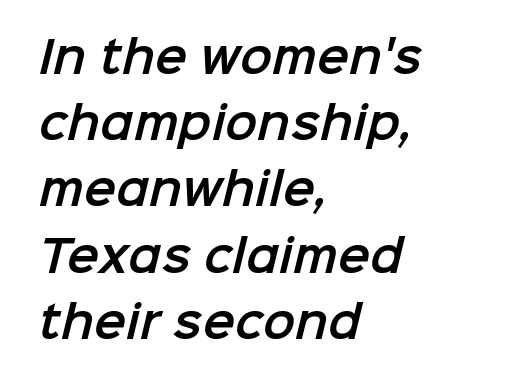
The image shows 43 px sans-serif type; set left-aligned, normal line spacing (1.54x), normal letter spacing, not underlined; low stroke contrast and a medium x-height.
